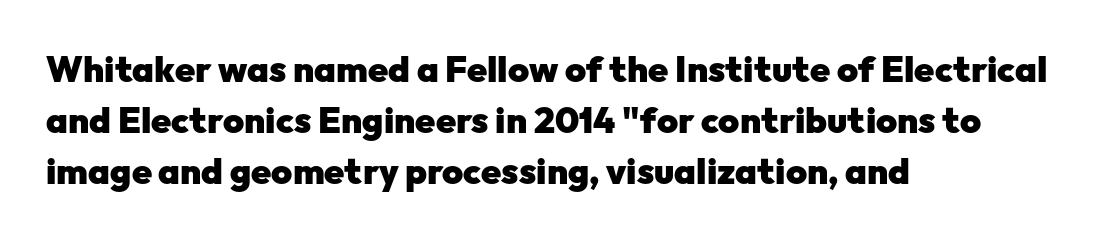
Italic? Not at all — the glyphs are vertical. Is this a fixed-width face? No — the glyphs have proportional, varying widths. The face used here is rendered with its standard letterfit. Descenders are the only things crossing below the line.
